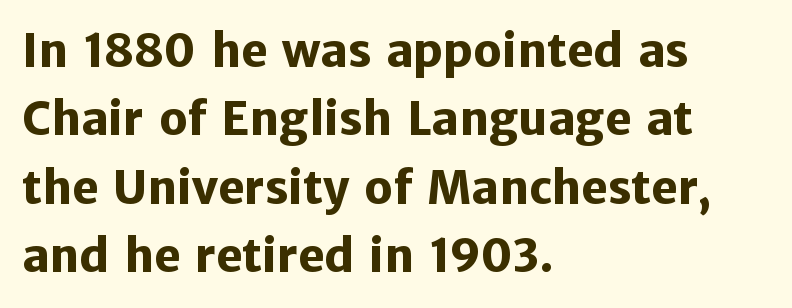
Q: Is the text bold? A: Yes.
Q: Is the text italic (slanted)? A: No, it is upright.
Q: Is the typeface a serif or a sans-serif typeface? A: Sans-serif.
Q: Is the text underlined? A: No.
Q: How is the paragraph aligned? A: Left-aligned.
Q: Is the spacing between letters normal or unusually wide? A: Normal.
Q: Is the spacing between lines tight, normal or loose? A: Normal.
Q: Width (condensed, normal, or wide)? A: Normal.
Q: Stroke contrast? A: Low.
Q: x-height? A: Medium.
Q: Monospaced? A: No.
